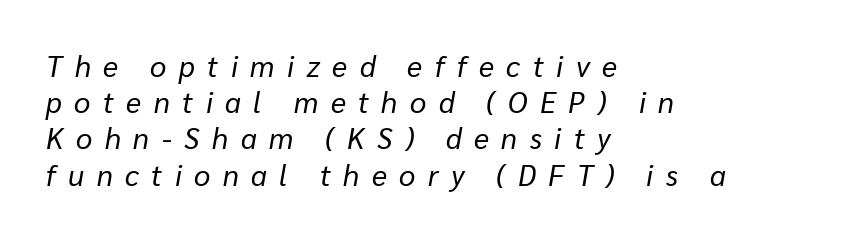
A quiet, ordinary-to-light weight characterises the typeface. In terms of leading, this rendering sits right in the middle. Here the designer chose a conventional face with non-uniform glyph widths. Compared with typical body copy, the letter spacing here is much looser. Would a proofreader flag this as italicized? Yes.
